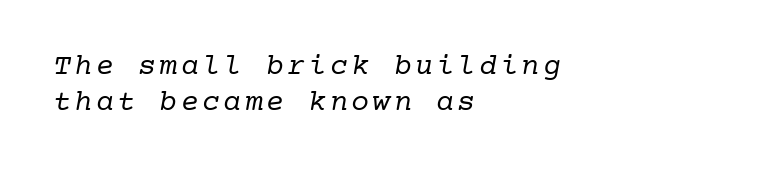
{"serif": "yes", "bold": "no", "weight": "regular", "width": "normal", "stroke_contrast": "low", "x_height": "medium", "monospaced": "yes", "underline": "no", "align": "left", "line_spacing_ratio": 1.21, "glyph_px": 30}
